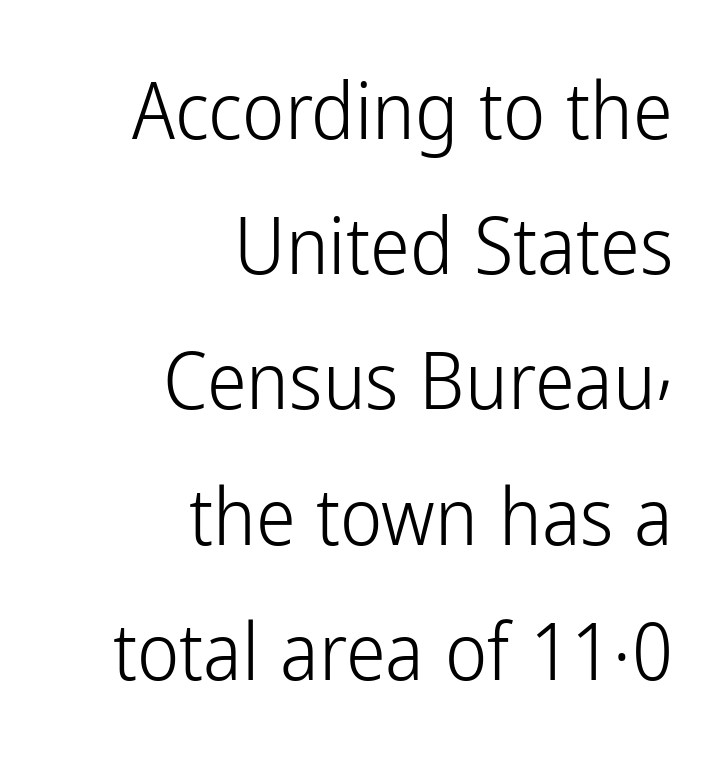
{"serif": "no", "italic": "no", "bold": "no", "weight": "light", "width": "condensed", "stroke_contrast": "low", "x_height": "medium", "monospaced": "no", "underline": "no", "align": "right", "line_spacing": "normal", "line_spacing_ratio": 1.69, "letter_spacing": "normal", "letter_spacing_em": 0.0, "glyph_px": 80}
